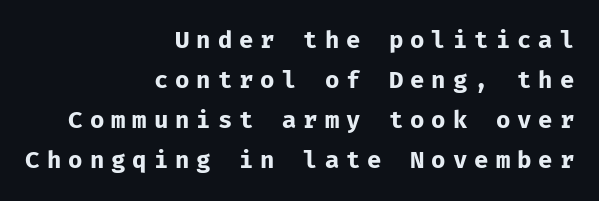
All the whitespace from short lines collects on the left. There is plenty of visible air inserted between adjacent glyphs. The designer left line spacing at the default. The face used here has the dense, thick strokes of a bold.
